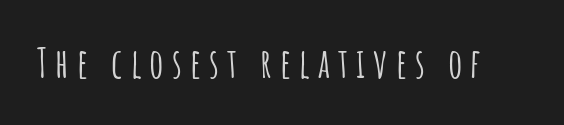
{"serif": "no", "italic": "no", "width": "condensed", "stroke_contrast": "low", "x_height": "large", "monospaced": "no", "underline": "no", "letter_spacing": "wide", "letter_spacing_em": 0.2, "glyph_px": 40}
